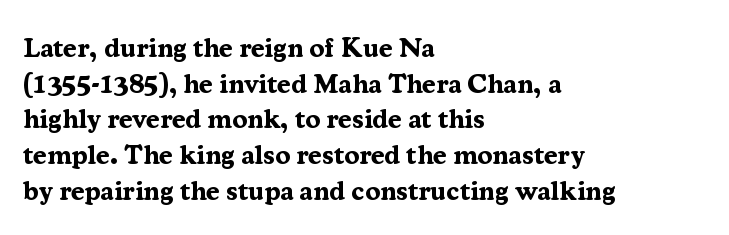
A typesetter would call this leading conventional body-copy spacing. Standard letterfit; no display-style spreading of the glyphs. The axis of the letterforms is exactly vertical. Typeset ragged right — the left edge is the straight one. Clear beneath every line of the passage. Each glyph is drawn with heavy, bold strokes.
